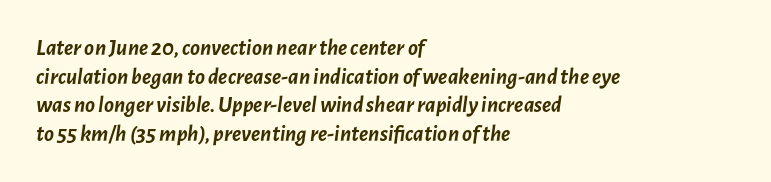
{"italic": "yes", "lean": "right", "slant_degrees": 7, "bold": "yes", "underline": "no", "align": "left", "line_spacing_ratio": 1.24, "letter_spacing": "normal", "letter_spacing_em": 0.0, "glyph_px": 23}
